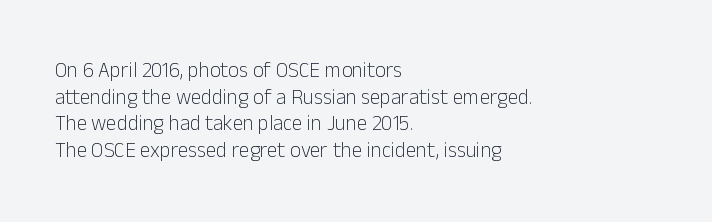
Summary of weight: not heavy and not bold. The vertical gap from one line to the next is medium. The type is set solid horizontally, with unmodified tracking. No italicization has been applied; the sample stays upright. The paragraph shown leans on its left margin. The gap between lines stays unmarked.
